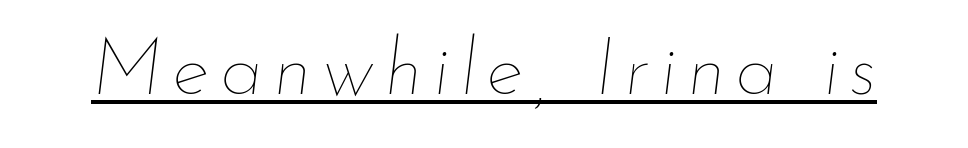
A light-to-regular cut is what we see here. Looking at the ascenders, they clearly lean. Looks like someone drew a line under every word here. Do the characters align in a grid? No, the font is proportional.
